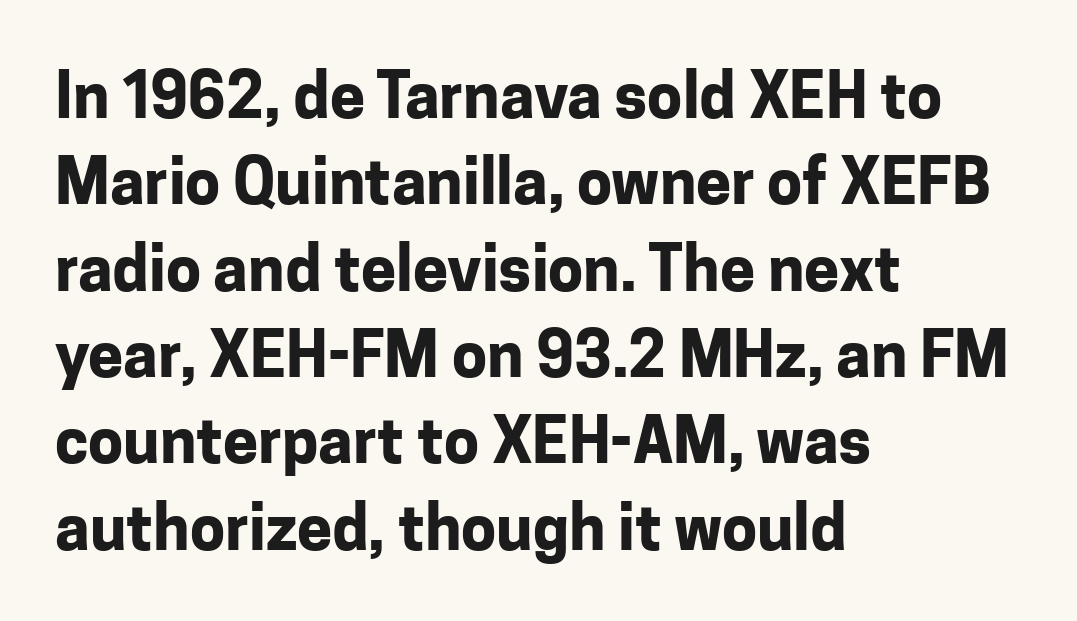
{"serif": "no", "italic": "no", "bold": "yes", "weight": "bold", "width": "normal", "stroke_contrast": "low", "x_height": "medium", "monospaced": "no", "underline": "no", "align": "left", "line_spacing": "normal", "line_spacing_ratio": 1.37, "letter_spacing": "normal", "letter_spacing_em": 0.0, "glyph_px": 63}
